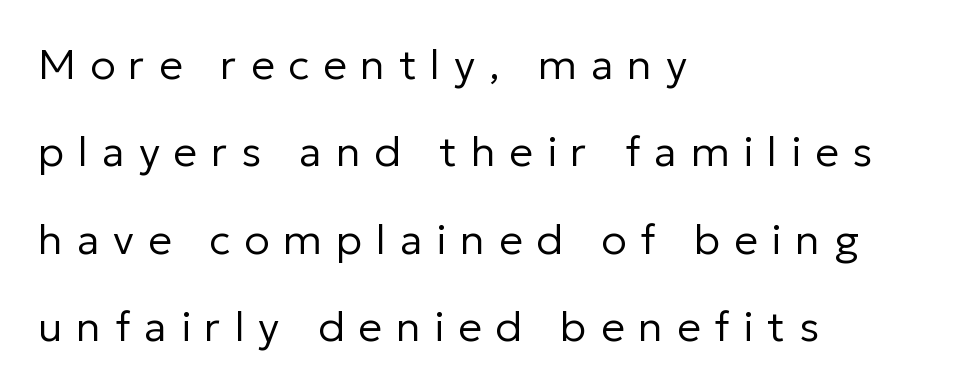
Q: Is the text bold? A: No.
Q: Is the text italic (slanted)? A: No, it is upright.
Q: Is the typeface a serif or a sans-serif typeface? A: Sans-serif.
Q: Is the text underlined? A: No.
Q: How is the paragraph aligned? A: Left-aligned.
Q: Is the spacing between letters normal or unusually wide? A: Unusually wide.
Q: Is the spacing between lines tight, normal or loose? A: Loose.
Q: Width (condensed, normal, or wide)? A: Normal.
Q: Stroke contrast? A: Low.
Q: x-height? A: Medium.
Q: Monospaced? A: No.
